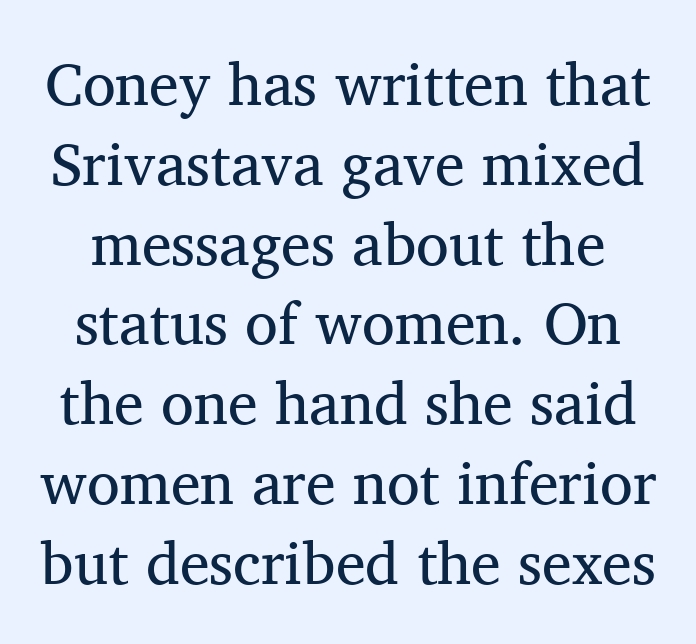
The image shows 60 px regular-weight serif type, upright; set normal line spacing (1.33x), normal letter spacing, not underlined; medium stroke contrast and a medium x-height.
